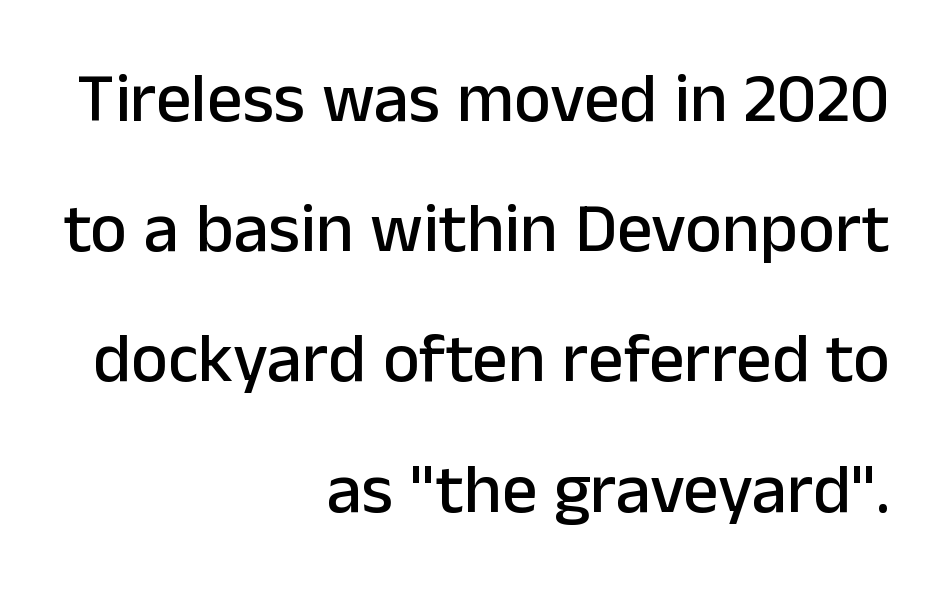
The image shows 70 px sans-serif type, upright; set right-aligned, line spacing 1.86x, normal letter spacing, not underlined; low stroke contrast and a medium x-height.
